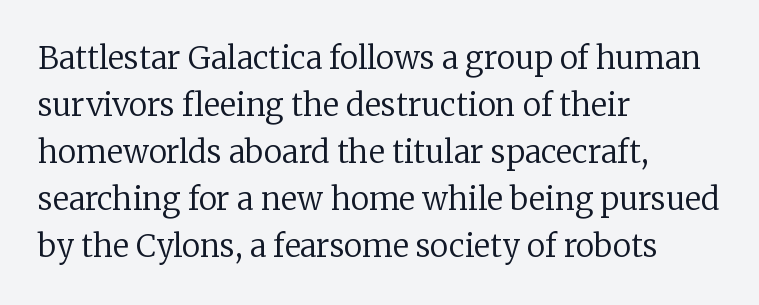
Letterform terminals end in serifs throughout the passage. Leading matches the norm, producing a regular column. Characters remain perfectly vertical along every line. If you drew a ruler down the left edge, every line would touch it. Observe the ordinary spacing: letters are neighbours, not strangers.
